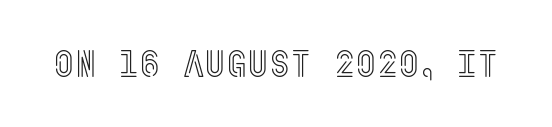
The image shows 37 px condensed type, upright; set normal letter spacing, not underlined; a large x-height.
